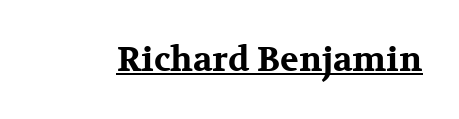
A baseline rule has been typeset under these characters. Character widths vary here, with narrow letters taking less room than wide ones. Characters follow at the spacing the type designer built in. Nope, not italic — everything's standing straight.
